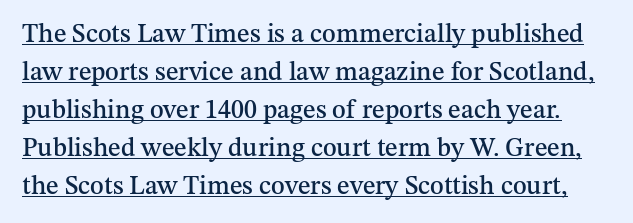
The image shows 26 px text type, upright; set normal line spacing (1.46x), normal letter spacing, underlined.
